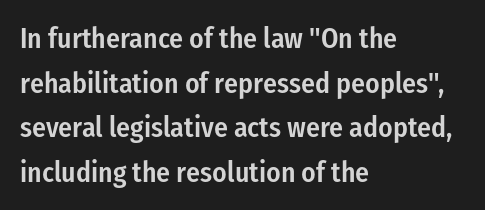
The image shows 29 px semibold, condensed sans-serif type, upright; set left-aligned, normal line spacing (1.54x), normal letter spacing, not underlined; low stroke contrast and a medium x-height.
